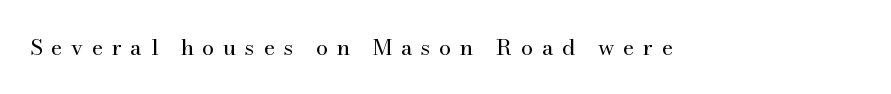
Tracking value appears strongly positive — letters spread wide. The specimen reads as upright at a glance. On a weight scale, this lands at 450 or below. Decoration check: the copy has no underline.
